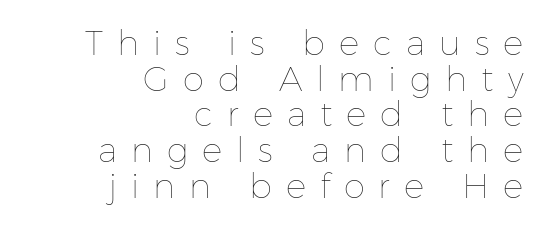
Q: Is the text bold? A: No.
Q: Is the text italic (slanted)? A: No, it is upright.
Q: Is the text underlined? A: No.
Q: How is the paragraph aligned? A: Right-aligned.
Q: Is the spacing between letters normal or unusually wide? A: Unusually wide.
Q: Is the spacing between lines tight, normal or loose? A: Tight.
Q: Width (condensed, normal, or wide)? A: Normal.
Q: Stroke contrast? A: Low.
Q: x-height? A: Medium.
Q: Monospaced? A: No.
